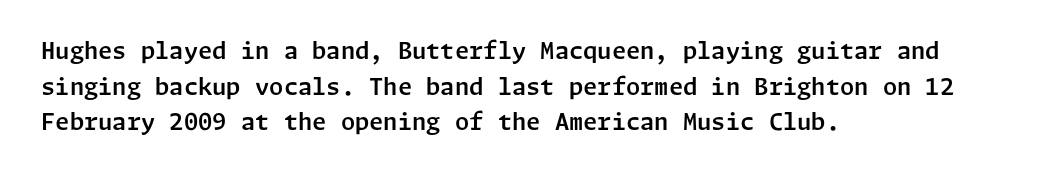
Every row of glyphs begins at an identical x-position on the left. The passage shown has conventional tracking throughout. A typesetter would mark this as roman, not italic. Letters rest on an invisible, unmarked baseline. In terms of leading, this rendering sits right in the middle.
